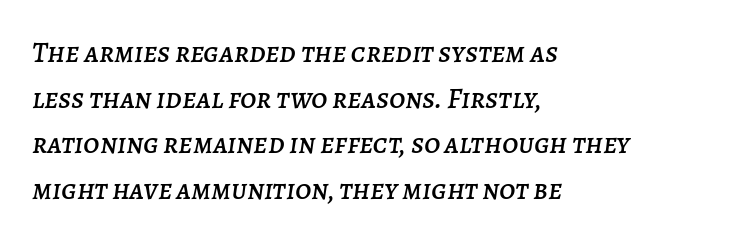
The line-height multiplier appears to be the usual default. Inter-character spacing is left at the font's built-in metrics. Any mark beneath the type? The region is blank. Looks like regular typesetting: each glyph gets only the width it needs. Layout note: lines flush left.
